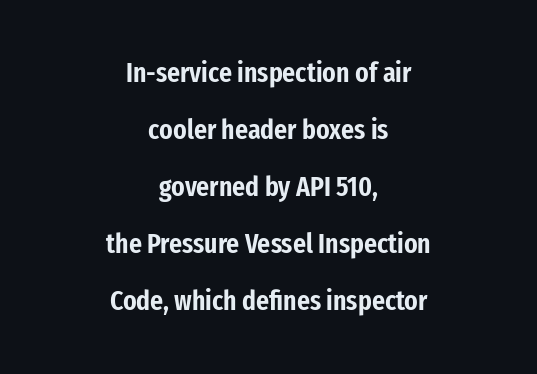
{"serif": "no", "italic": "no", "width": "condensed", "stroke_contrast": "low", "x_height": "medium", "monospaced": "no", "underline": "no", "align": "center", "line_spacing": "loose", "line_spacing_ratio": 2.04, "letter_spacing": "normal", "letter_spacing_em": 0.0, "glyph_px": 28}
